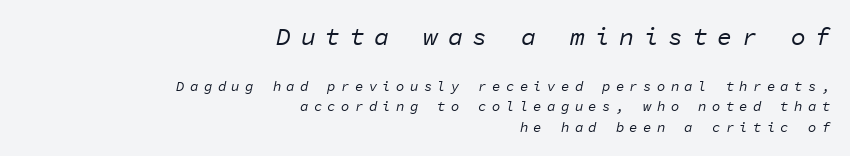
Q: Is the text bold? A: No.
Q: Is the text italic (slanted)? A: Yes, it leans right by about 11 degrees.
Q: Is the text underlined? A: No.
Q: How is the paragraph aligned? A: Right-aligned.
Q: Is the spacing between letters normal or unusually wide? A: Unusually wide.
Q: Is the spacing between lines tight, normal or loose? A: Normal.
Q: Which block of text is set in a larger size, the first (top) or the second (bottom)? A: The first (top) one.
